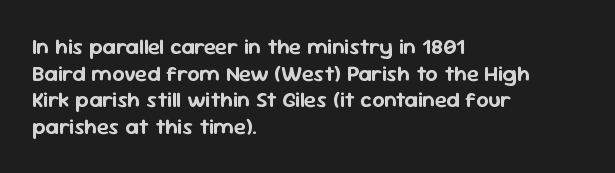
{"italic": "no", "underline": "no", "align": "left", "line_spacing_ratio": 1.21, "letter_spacing": "normal", "letter_spacing_em": 0.0, "glyph_px": 22}
